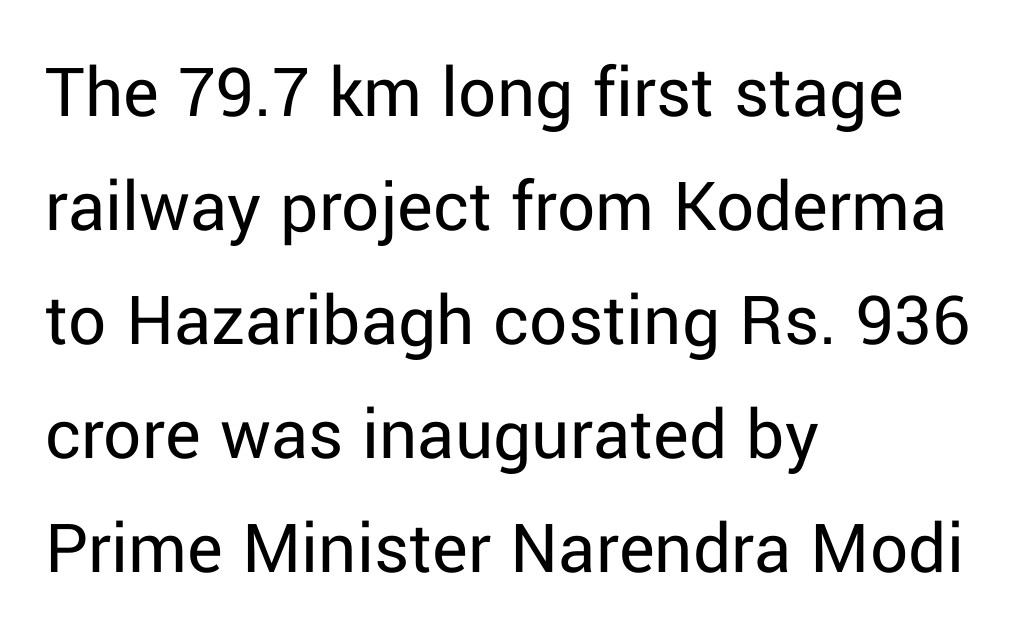
{"serif": "no", "italic": "no", "bold": "no", "weight": "regular", "width": "normal", "stroke_contrast": "low", "x_height": "medium", "monospaced": "no", "underline": "no", "align": "left", "line_spacing": "normal", "line_spacing_ratio": 1.52, "letter_spacing": "normal", "letter_spacing_em": 0.0, "glyph_px": 75}
